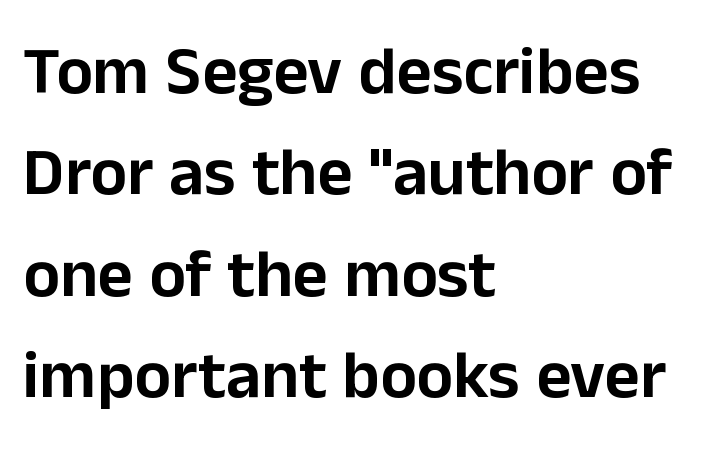
{"serif": "no", "italic": "no", "width": "normal", "stroke_contrast": "low", "x_height": "medium", "monospaced": "no", "underline": "no", "align": "left", "line_spacing": "normal", "line_spacing_ratio": 1.49, "letter_spacing": "normal", "letter_spacing_em": 0.0, "glyph_px": 68}
